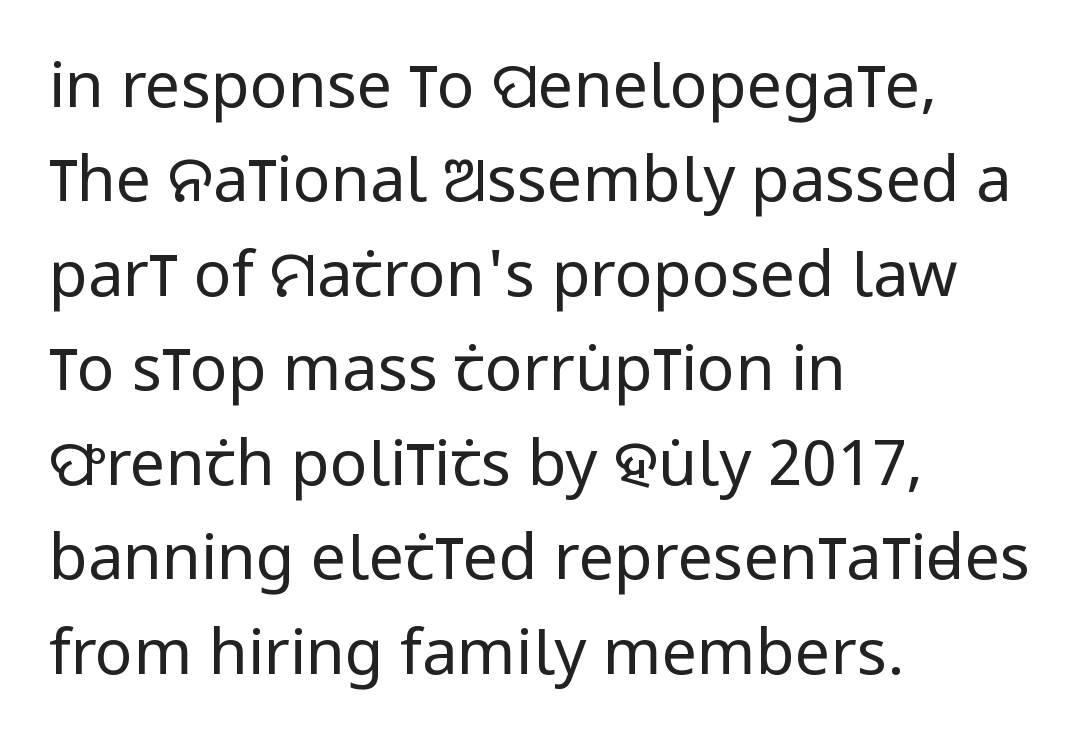
{"serif": "no", "italic": "no", "bold": "no", "weight": "regular", "width": "condensed", "stroke_contrast": "low", "x_height": "large", "monospaced": "no", "underline": "no", "align": "left", "line_spacing": "normal", "line_spacing_ratio": 1.5, "letter_spacing": "normal", "letter_spacing_em": 0.0, "glyph_px": 63}
